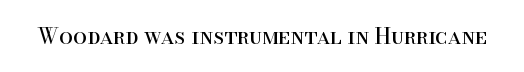
Q: Is the text bold? A: No.
Q: Is the text italic (slanted)? A: No, it is upright.
Q: Is the text underlined? A: No.
Q: Is the spacing between letters normal or unusually wide? A: Normal.
